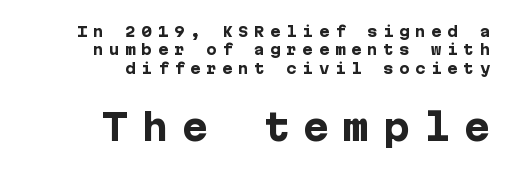
Q: Is the text bold? A: Yes.
Q: Is the text italic (slanted)? A: No, it is upright.
Q: Is the typeface a serif or a sans-serif typeface? A: Sans-serif.
Q: Is the text underlined? A: No.
Q: How is the paragraph aligned? A: Right-aligned.
Q: Is the spacing between letters normal or unusually wide? A: Unusually wide.
Q: Is the spacing between lines tight, normal or loose? A: Normal.
Q: Which block of text is set in a larger size, the first (top) or the second (bottom)? A: The second (bottom) one.
Q: Width (condensed, normal, or wide)? A: Normal.
Q: Stroke contrast? A: Low.
Q: x-height? A: Medium.
